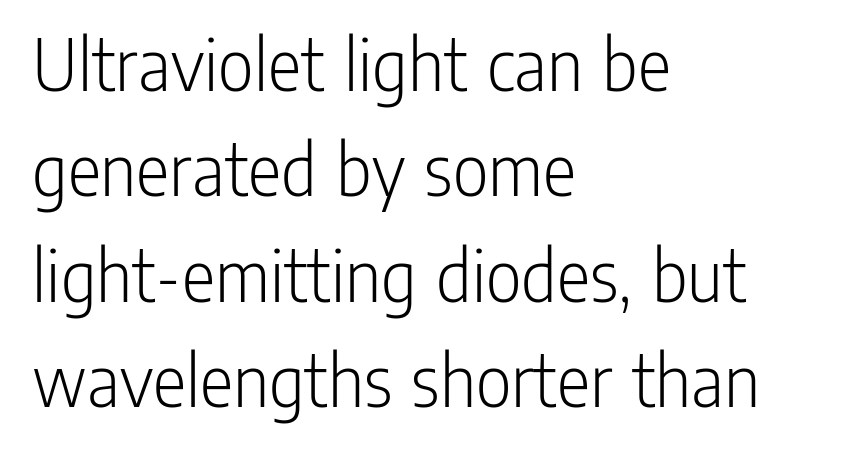
Letters rest on an invisible, unmarked baseline. Note the varied advance widths — an 'i' is clearly narrower than an 'm'. Each word holds together tightly as a unit, with standard inter-letter gaps. Heaviness? Minimal to ordinary, like unemphasized prose.
